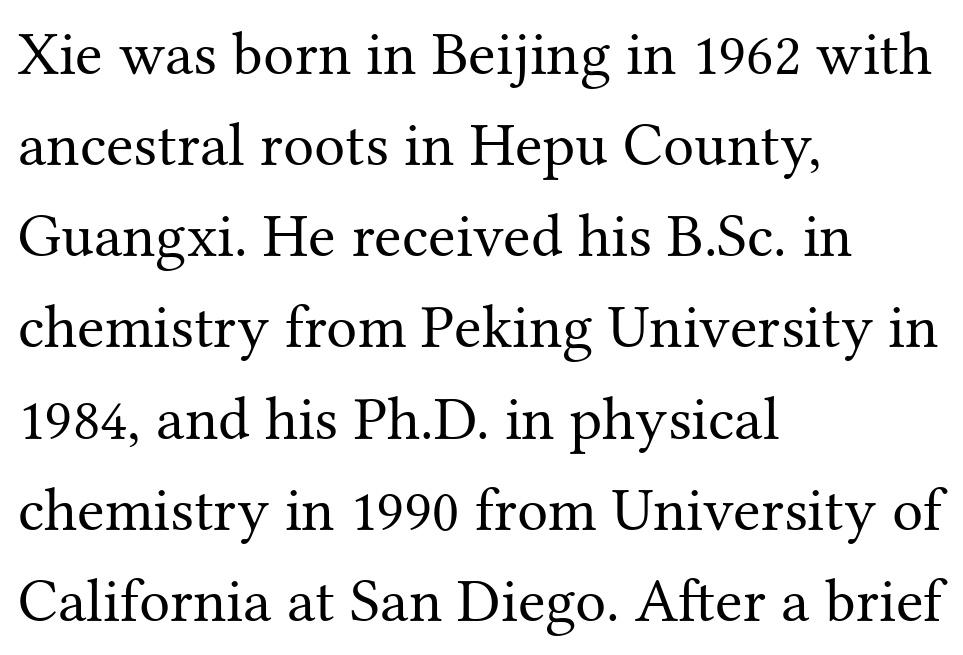
The image shows 62 px regular-weight serif type, upright; set left-aligned, normal line spacing (1.47x), normal letter spacing, not underlined; medium stroke contrast and a medium x-height.
